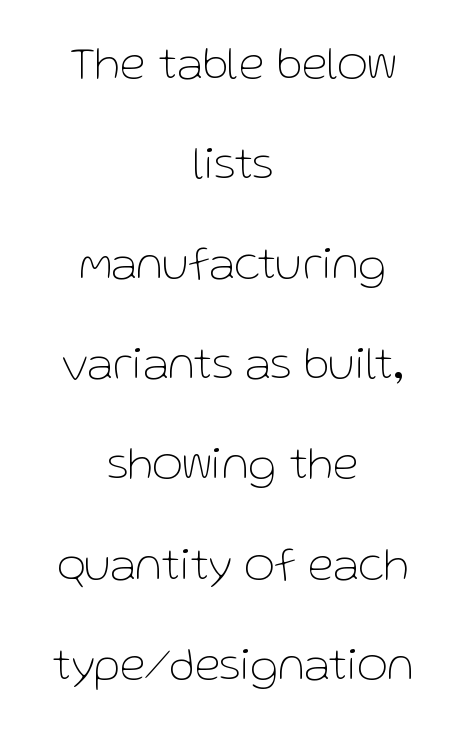
The image shows 47 px thin sans-serif type, upright; set centered, loose line spacing (2.13x), normal letter spacing, not underlined; low stroke contrast and a medium x-height.
